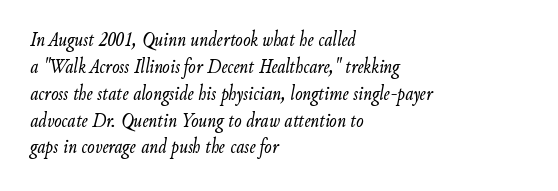
The type is set solid horizontally, with unmodified tracking. In terms of posture, this sample is oblique. A classic flush-left, rag-right setting is used for this passage. The string is rendered with underlining switched off. Is the type heavy? It reads as light-to-regular instead.
